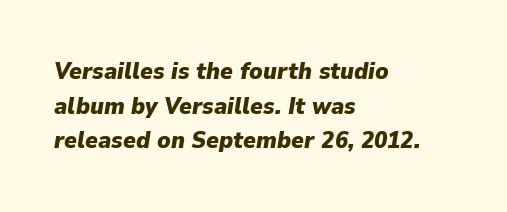
Q: Is the text bold? A: Yes.
Q: Is the text italic (slanted)? A: Yes, it leans right by about 9 degrees.
Q: Is the text underlined? A: No.
Q: How is the paragraph aligned? A: Left-aligned.
Q: Is the spacing between letters normal or unusually wide? A: Normal.
Q: Is the spacing between lines tight, normal or loose? A: Normal.
